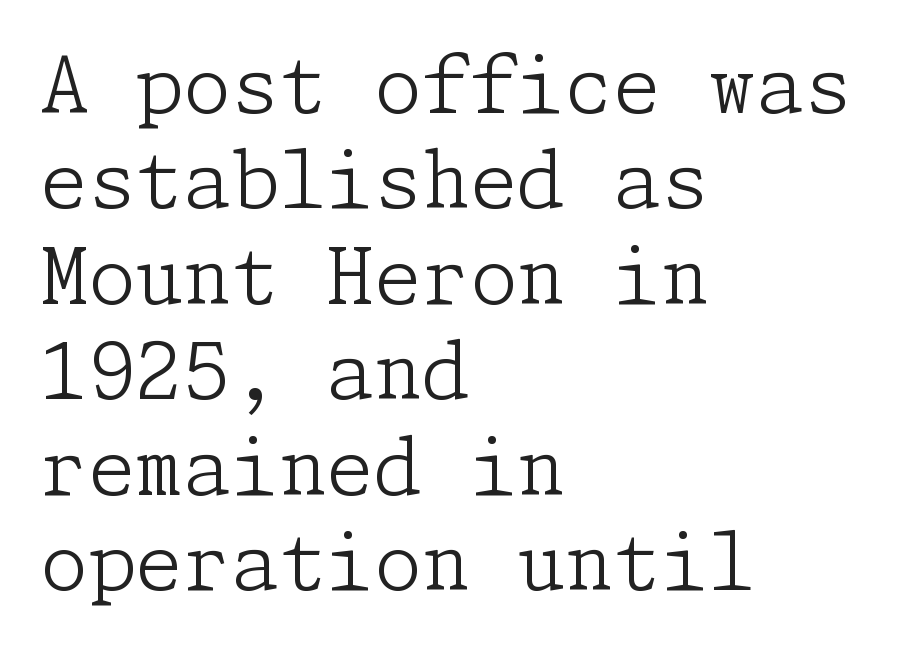
{"serif": "yes", "italic": "no", "bold": "no", "weight": "light", "width": "normal", "stroke_contrast": "low", "x_height": "medium", "underline": "no", "align": "left", "line_spacing_ratio": 1.24, "letter_spacing": "normal", "letter_spacing_em": 0.0, "glyph_px": 77}
